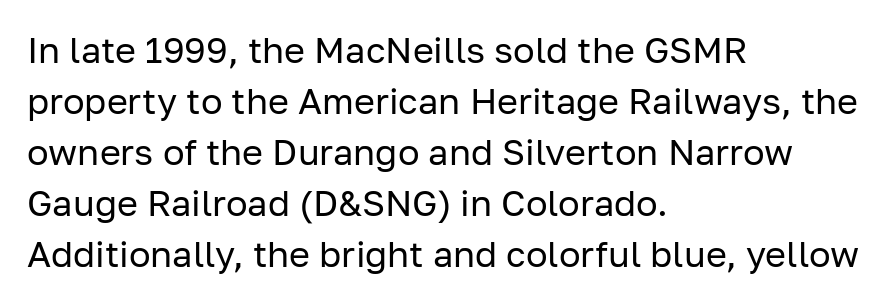
{"serif": "no", "italic": "no", "bold": "no", "weight": "regular", "width": "normal", "stroke_contrast": "low", "x_height": "medium", "monospaced": "no", "underline": "no", "align": "left", "line_spacing": "normal", "line_spacing_ratio": 1.42, "letter_spacing": "normal", "letter_spacing_em": 0.0, "glyph_px": 36}
